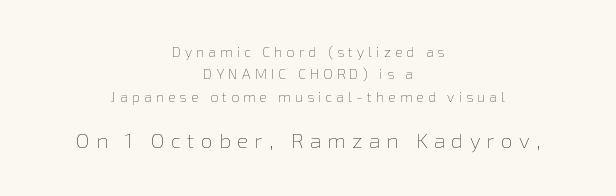
{"italic": "no", "bold": "no", "underline": "no", "align": "center", "line_spacing": "normal", "line_spacing_ratio": 1.6, "letter_spacing": "wide", "letter_spacing_em": 0.3, "larger_block": "second", "size_ratio": 1.5, "glyph_px": 21}
